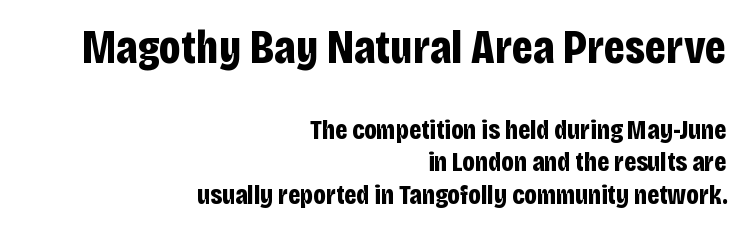
The designer gave the opening block more size than the closing block. Is this a sans? Yes — the strokes have no serifs. Each letter keeps its own natural width here, so spacing adapts to shape. One-word summary of the alignment: right. The tracking reads as untouched default to a designer's eye. Letters rest on an invisible, unmarked baseline.
